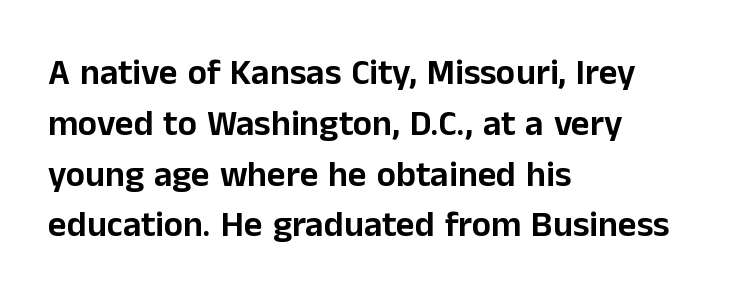
{"serif": "no", "italic": "no", "width": "normal", "stroke_contrast": "low", "x_height": "medium", "monospaced": "no", "underline": "no", "align": "left", "line_spacing": "normal", "line_spacing_ratio": 1.41, "letter_spacing": "normal", "letter_spacing_em": 0.0, "glyph_px": 36}
